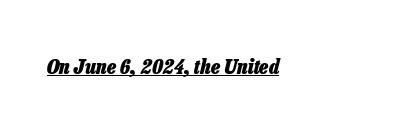
The face used here has the dense, thick strokes of a bold. Letter spacing: default. A rule runs beneath these lines of type. Compared with ordinary roman type, these characters are visibly tilted.
